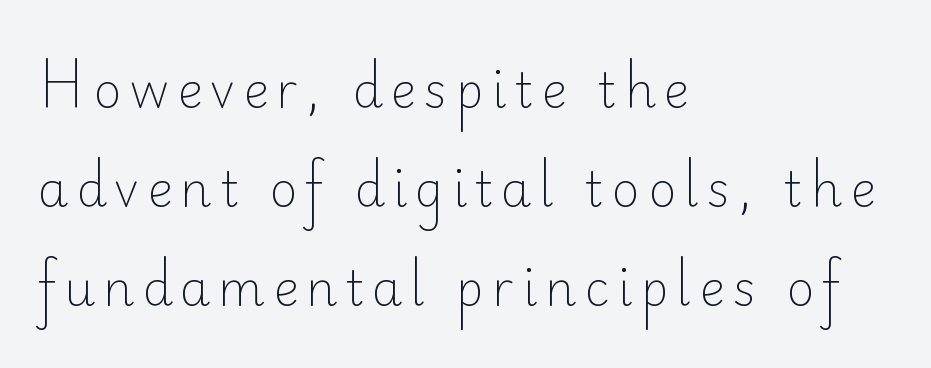
The string is rendered with underlining switched off. Posture: upright roman. Caption: face not bold, strokes unweighted. In terms of leading, this rendering errs on the spacious side. You could not count columns in this text — the font is proportionally spaced. The paragraph has a hard left edge and a soft right edge.
